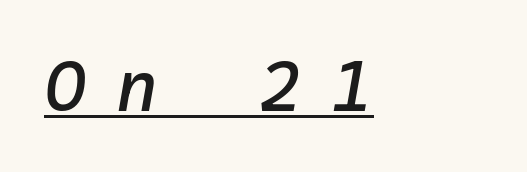
{"italic": "yes", "lean": "right", "slant_degrees": 10, "width": "normal", "stroke_contrast": "low", "x_height": "medium", "underline": "yes", "align": "left", "letter_spacing": "wide", "letter_spacing_em": 0.41, "glyph_px": 72}
